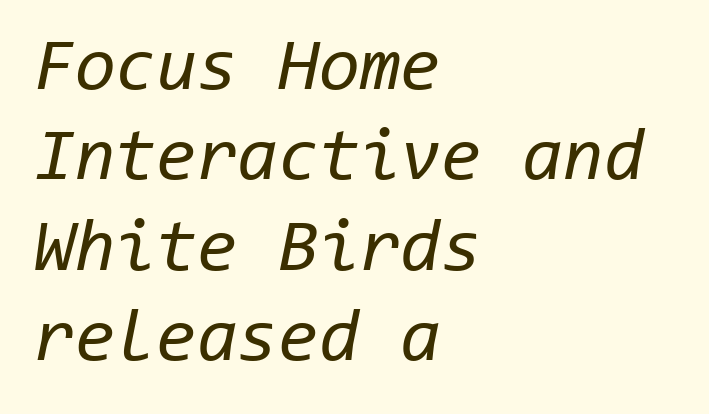
Italic: yes, the glyphs are oblique. Caption: face not bold, strokes unweighted. Observe the ordinary spacing: letters are neighbours, not strangers. Each line starts at the same left margin while the right side varies. Every character here occupies the same horizontal width, giving the sample a typewriter-like rhythm. Rule under the text: the space is simply empty.
